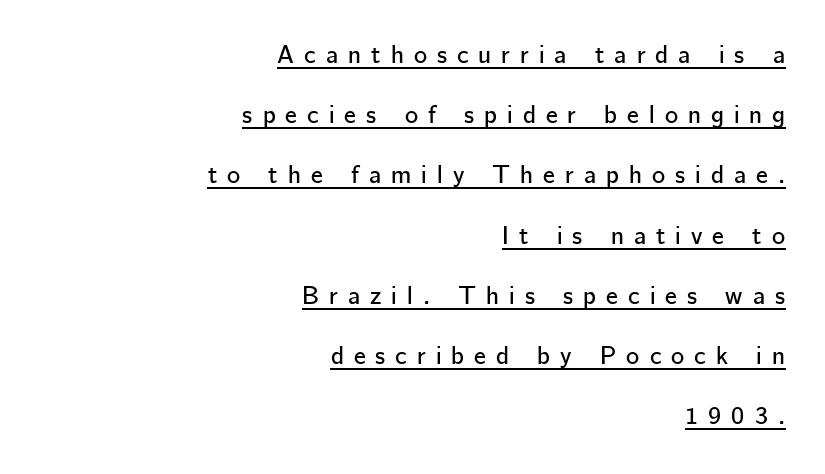
The type is letterspaced generously, with wide tracking. Unlike italic type, these characters show no tilt at all. All the whitespace from short lines collects on the left. Like a heading marked for emphasis, these lines bear an underscore. One glance says open: line gaps are wider than usual.
